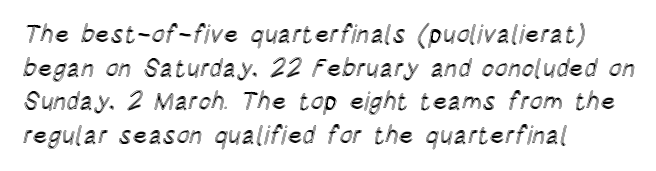
The image shows 25 px text type; set left-aligned, normal line spacing (1.35x), normal letter spacing, not underlined.
